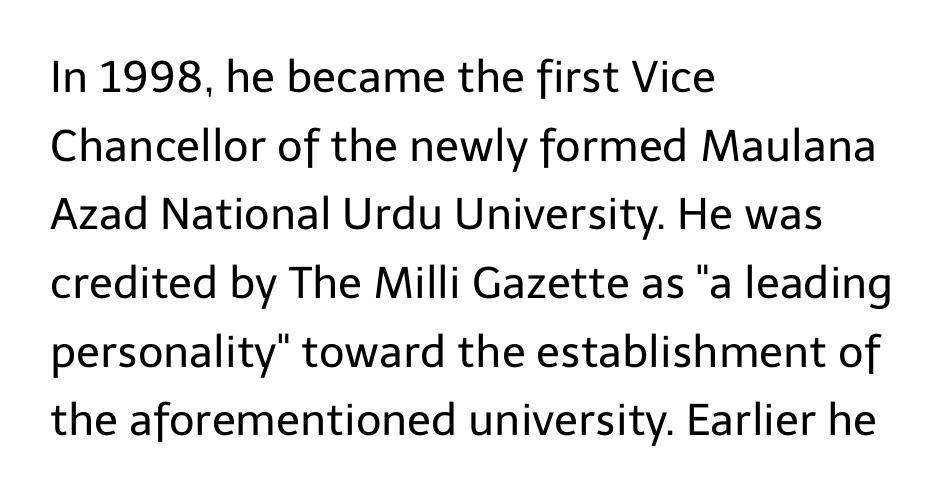
The image shows 44 px regular-weight sans-serif type, upright; set left-aligned, normal line spacing (1.56x), normal letter spacing, not underlined; low stroke contrast and a medium x-height.
